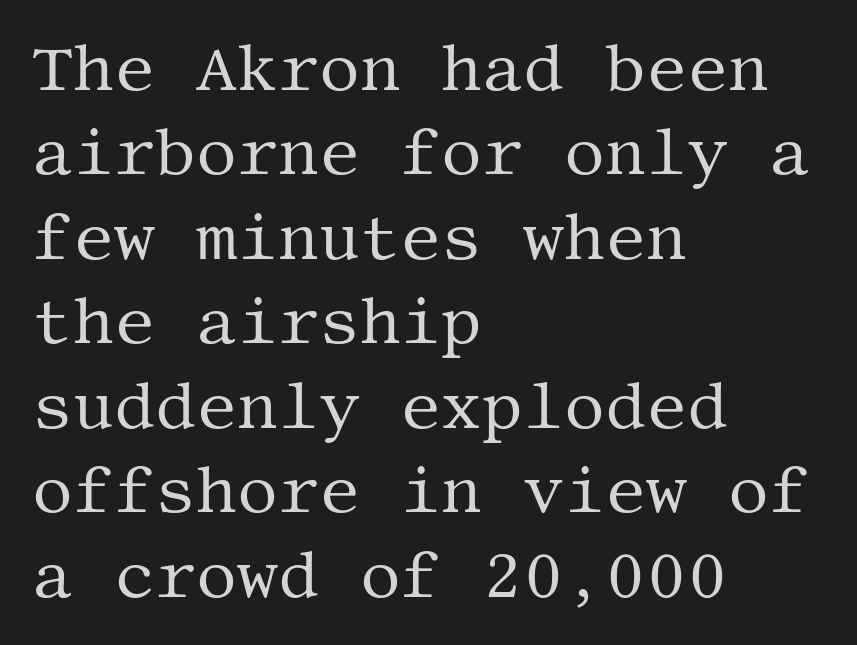
Q: Is the text bold? A: No.
Q: Is the text italic (slanted)? A: No, it is upright.
Q: Is the typeface a serif or a sans-serif typeface? A: Serif.
Q: Is the text underlined? A: No.
Q: How is the paragraph aligned? A: Left-aligned.
Q: Is the spacing between letters normal or unusually wide? A: Normal.
Q: Is the spacing between lines tight, normal or loose? A: Normal.
Q: Width (condensed, normal, or wide)? A: Normal.
Q: Stroke contrast? A: Medium.
Q: x-height? A: Large.
